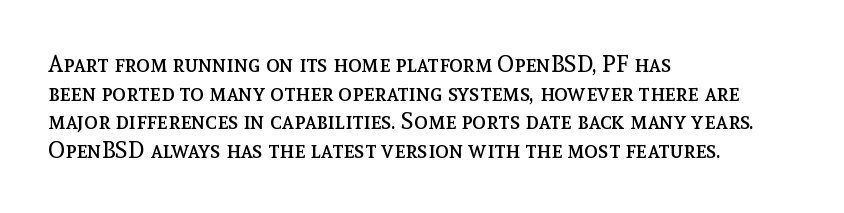
Beneath every word, the page is bare. On a weight scale, this lands at 450 or below. Look at the tracking — it's just the regular setting, nothing added. The typesetter chose a ragged-right arrangement here. Upright lettering throughout.
